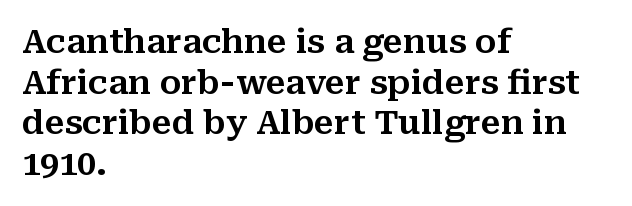
A student would call this left alignment; a typographer would say flush left, rag right. Each letter keeps its own natural width here, so spacing adapts to shape. These lines keep a tight, regular rhythm from letter to letter. Clear beneath every line of the passage. Rendered with straight, roman letterforms. A serif font was chosen for this passage.
